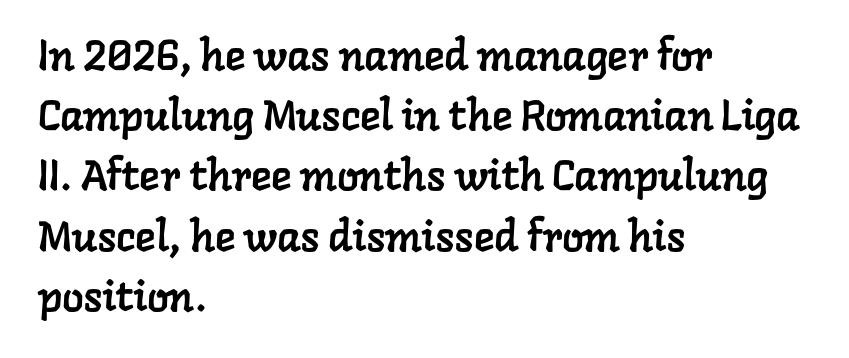
Q: Is the typeface a serif or a sans-serif typeface? A: Serif.
Q: Is the text underlined? A: No.
Q: How is the paragraph aligned? A: Left-aligned.
Q: Is the spacing between letters normal or unusually wide? A: Normal.
Q: Is the spacing between lines tight, normal or loose? A: Normal.
Q: Width (condensed, normal, or wide)? A: Normal.
Q: Stroke contrast? A: Low.
Q: x-height? A: Medium.
Q: Monospaced? A: No.
